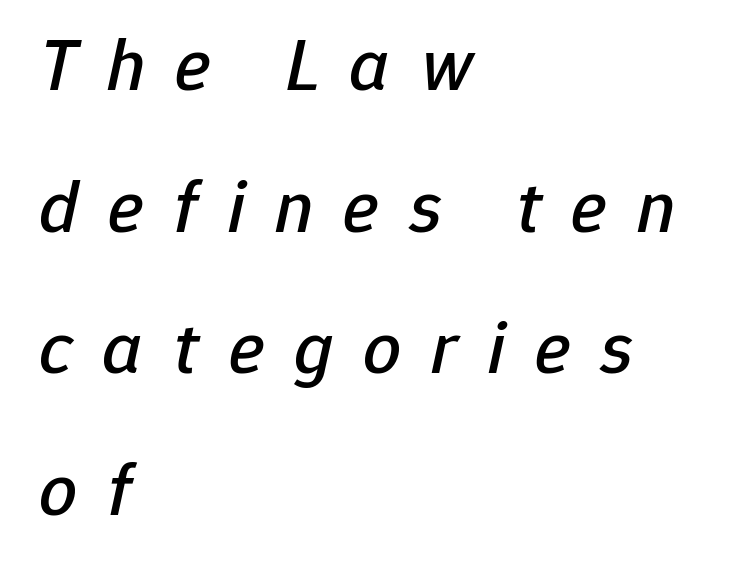
The image shows 75 px text type, italic (leaning right); set left-aligned, line spacing 1.89x, unusually wide letter spacing (+0.4 em), not underlined; low stroke contrast and a medium x-height.
